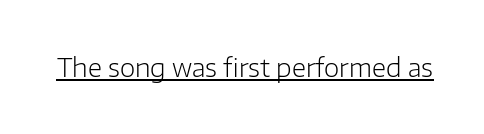
The image shows 25 px text type, upright; set normal letter spacing, underlined.
